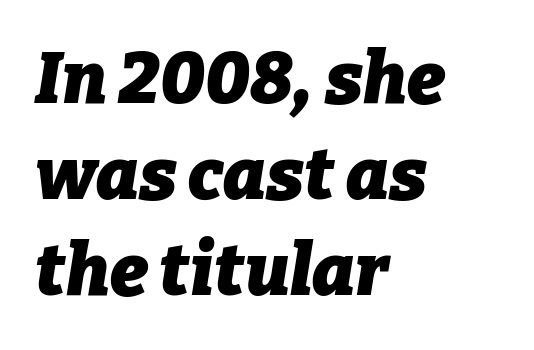
Q: Is the text bold? A: Yes.
Q: Is the text italic (slanted)? A: Yes, it leans right by about 9 degrees.
Q: Is the text underlined? A: No.
Q: How is the paragraph aligned? A: Left-aligned.
Q: Is the spacing between letters normal or unusually wide? A: Normal.
Q: Is the spacing between lines tight, normal or loose? A: Normal.
Q: Width (condensed, normal, or wide)? A: Normal.
Q: Stroke contrast? A: Low.
Q: x-height? A: Medium.
Q: Monospaced? A: No.
